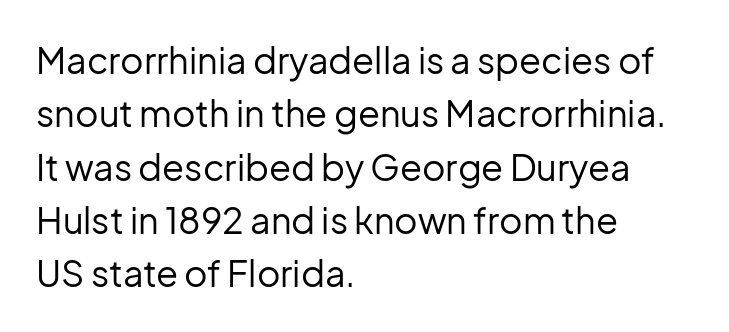
The font's upright variant was chosen for this text. Varying glyph widths throughout — classic text-font behaviour. Horizontal bands of white between lines are of average thickness. Does extra space separate the letters? No, they use regular spacing. Font category for this specimen: sans-serif. Leftover space on each line is placed entirely after the last word.
